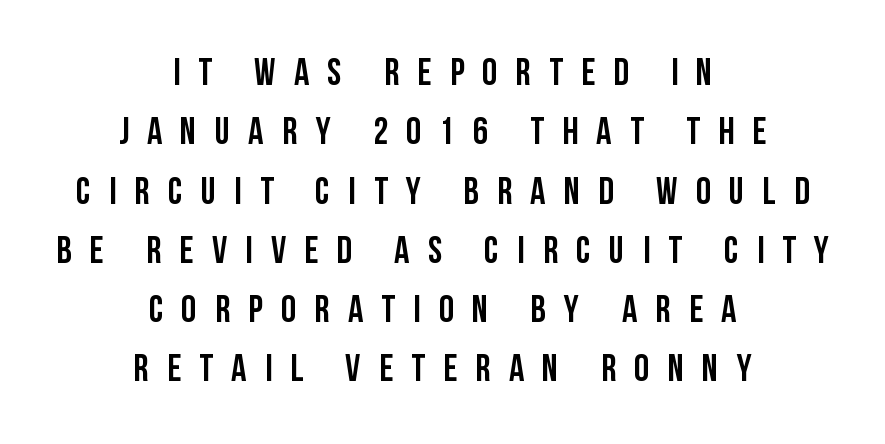
Serif or sans? Sans — the stroke terminals are bare. The gap between lines stays unmarked. Typeset on center — no edge is straight. The tracking jumps out immediately: characters are airy and widely separated.
